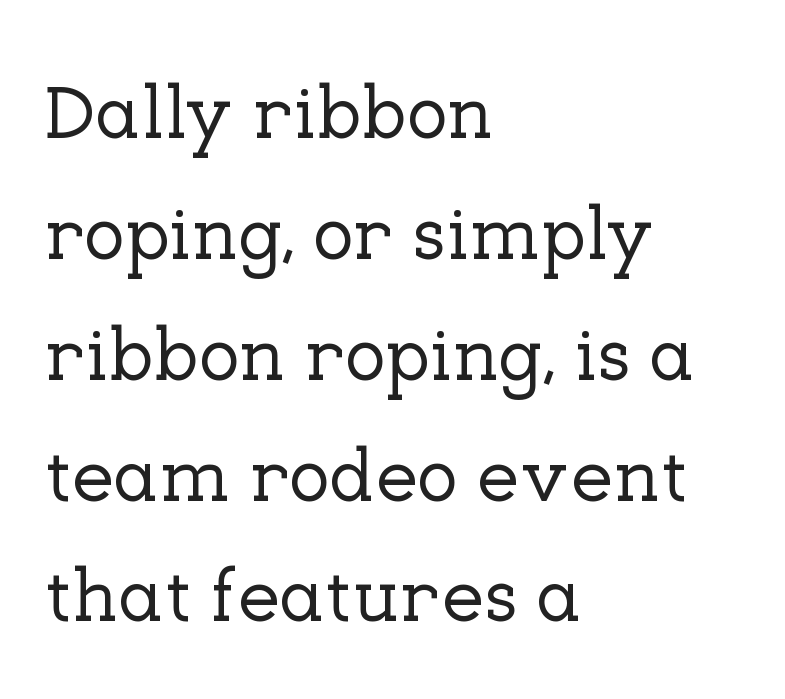
{"serif": "yes", "italic": "no", "width": "normal", "stroke_contrast": "low", "x_height": "medium", "monospaced": "no", "underline": "no", "align": "left", "line_spacing": "normal", "line_spacing_ratio": 1.59, "letter_spacing": "normal", "letter_spacing_em": 0.0, "glyph_px": 76}
